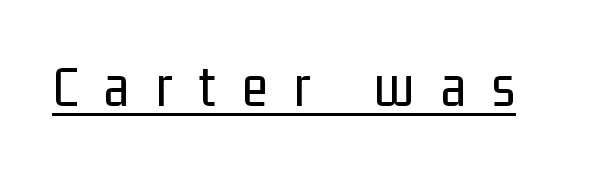
The image shows 60 px regular-weight, condensed sans-serif type, upright; set unusually wide letter spacing (+0.44 em), underlined; low stroke contrast and a medium x-height.
